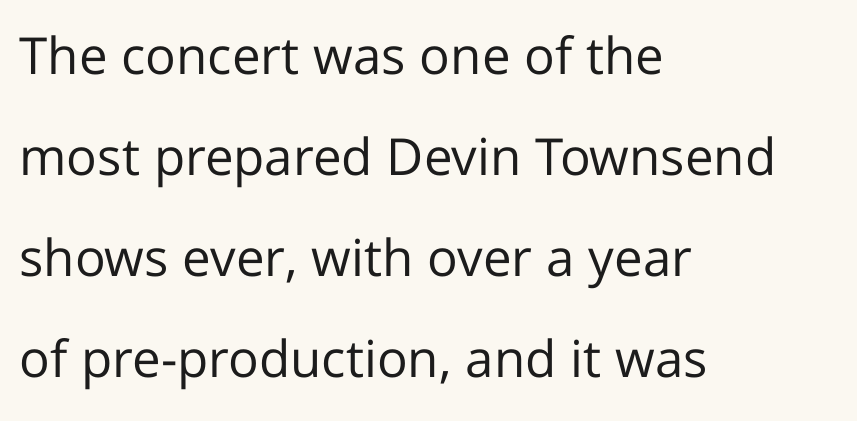
Weight class: somewhere from thin through regular. Tracking here is standard; glyphs follow each other at the usual distance. Layout note: lines flush left. The face used here is proportionally spaced, like ordinary book or web type. The lettering stays uniformly vertical, giving the passage a roman look. Each new line begins a long way beneath the previous one.
